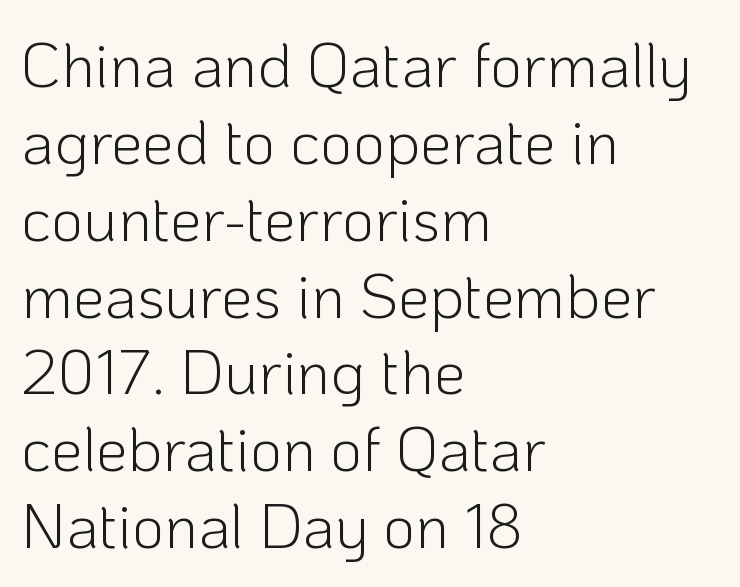
Every row of glyphs begins at an identical x-position on the left. The passage shown is not underscored anywhere. In terms of posture, this sample is upright. Note: no serifs on the glyphs. Think of a printed novel: that variable character pitch is what you see here. The type is set solid horizontally, with unmodified tracking.
